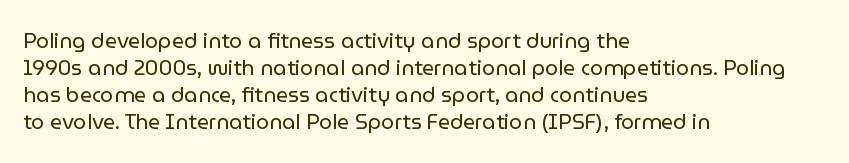
The image shows 21 px text type, upright; set left-aligned, normal line spacing (1.29x), normal letter spacing, not underlined.
